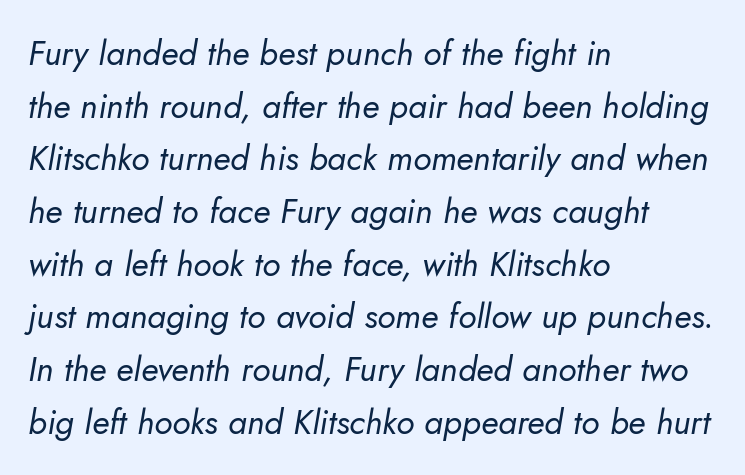
Q: Is the text bold? A: No.
Q: Is the text italic (slanted)? A: Yes, it leans right by about 10 degrees.
Q: Is the text underlined? A: No.
Q: How is the paragraph aligned? A: Left-aligned.
Q: Is the spacing between letters normal or unusually wide? A: Normal.
Q: Is the spacing between lines tight, normal or loose? A: Normal.
Q: Width (condensed, normal, or wide)? A: Normal.
Q: Stroke contrast? A: Low.
Q: x-height? A: Small.
Q: Monospaced? A: No.
